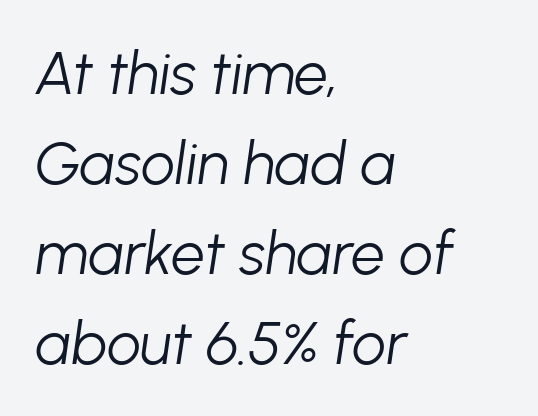
{"italic": "yes", "lean": "right", "slant_degrees": 8, "bold": "no", "weight": "light", "width": "normal", "stroke_contrast": "low", "x_height": "medium", "monospaced": "no", "underline": "no", "align": "left", "line_spacing": "normal", "line_spacing_ratio": 1.5, "letter_spacing": "normal", "letter_spacing_em": 0.0, "glyph_px": 60}
